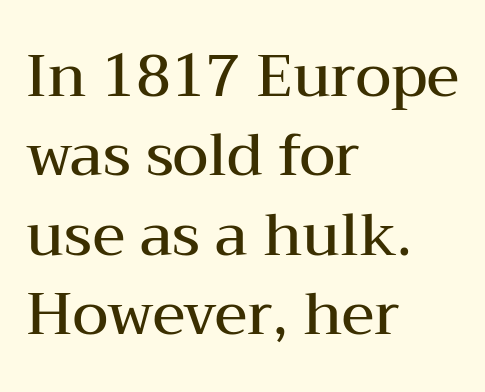
{"serif": "yes", "italic": "no", "bold": "semi", "weight": "semibold", "width": "wide", "stroke_contrast": "medium", "x_height": "medium", "monospaced": "no", "underline": "no", "align": "left", "line_spacing": "normal", "line_spacing_ratio": 1.37, "letter_spacing": "normal", "letter_spacing_em": 0.0, "glyph_px": 58}
